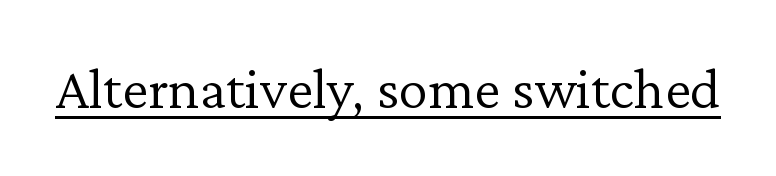
Q: Is the text bold? A: No.
Q: Is the text italic (slanted)? A: No, it is upright.
Q: Is the typeface a serif or a sans-serif typeface? A: Serif.
Q: Is the text underlined? A: Yes.
Q: Is the spacing between letters normal or unusually wide? A: Normal.
Q: Width (condensed, normal, or wide)? A: Normal.
Q: Stroke contrast? A: Low.
Q: x-height? A: Medium.
Q: Monospaced? A: No.
